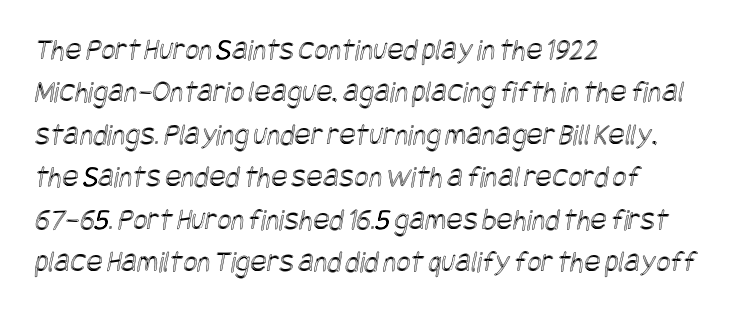
Q: Is the text underlined? A: No.
Q: How is the paragraph aligned? A: Left-aligned.
Q: Is the spacing between letters normal or unusually wide? A: Normal.
Q: Is the spacing between lines tight, normal or loose? A: Normal.
Q: Width (condensed, normal, or wide)? A: Condensed.
Q: x-height? A: Large.
